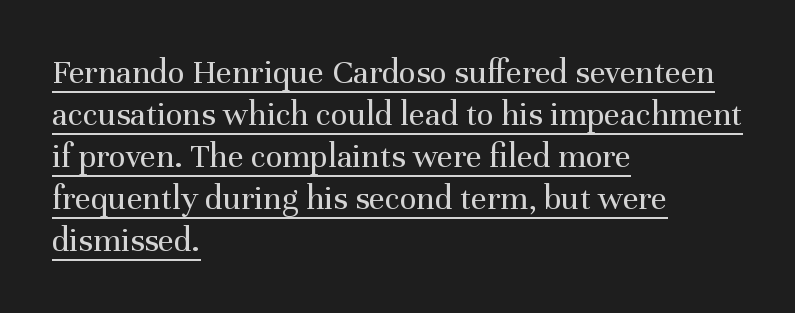
The image shows 35 px regular-weight serif type, upright; set left-aligned, line spacing 1.2x, normal letter spacing, underlined; medium stroke contrast and a medium x-height.
